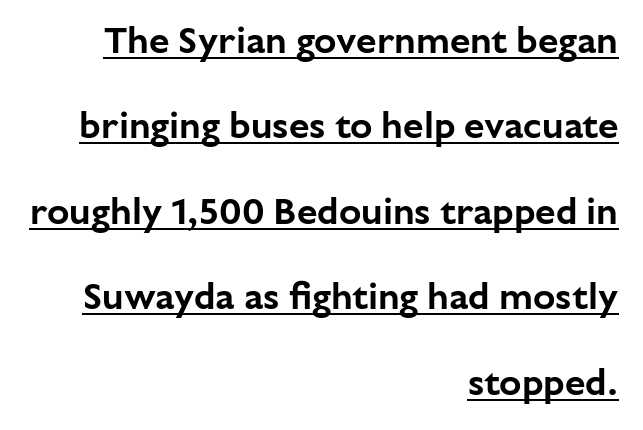
Q: Is the text italic (slanted)? A: No, it is upright.
Q: Is the typeface a serif or a sans-serif typeface? A: Sans-serif.
Q: Is the text underlined? A: Yes.
Q: How is the paragraph aligned? A: Right-aligned.
Q: Is the spacing between letters normal or unusually wide? A: Normal.
Q: Is the spacing between lines tight, normal or loose? A: Loose.
Q: Width (condensed, normal, or wide)? A: Normal.
Q: Stroke contrast? A: Low.
Q: x-height? A: Medium.
Q: Monospaced? A: No.
